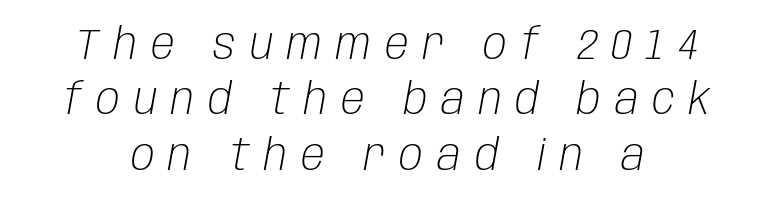
The image shows 44 px light, condensed type, italic (leaning right); set normal line spacing (1.26x), unusually wide letter spacing (+0.32 em), not underlined; low stroke contrast and a large x-height.
